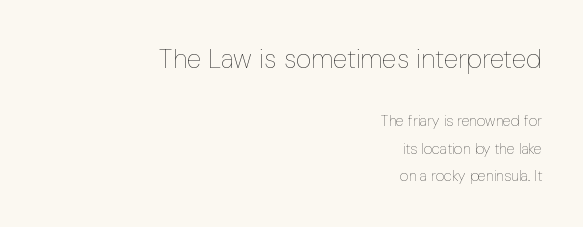
{"italic": "no", "bold": "no", "underline": "no", "align": "right", "line_spacing_ratio": 1.81, "letter_spacing": "normal", "letter_spacing_em": 0.0, "larger_block": "first", "size_ratio": 1.8, "glyph_px": 27}
